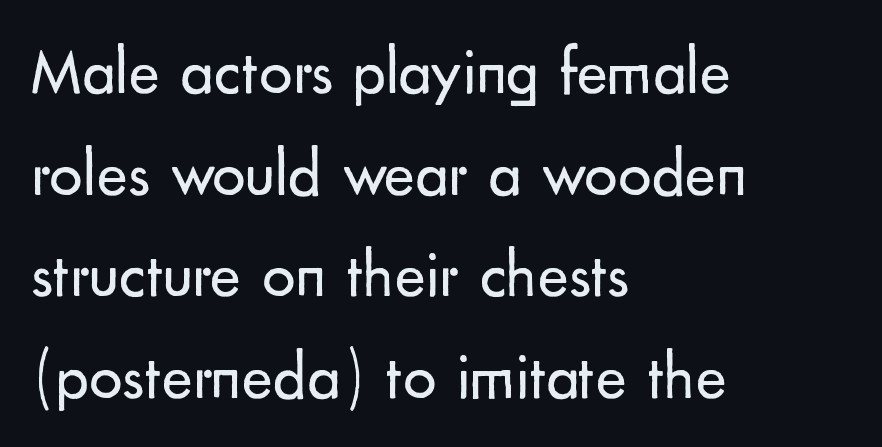
Bold? No — there's no thickening of the strokes. Note the varied advance widths — an 'i' is clearly narrower than an 'm'. The rendering shows plain stroke endings on the letterforms — a sans-serif design. One-word summary of the alignment: left. Students, note that the glyphs here touch the page at normal intervals. The letters stand straight up with perfectly vertical stems.
